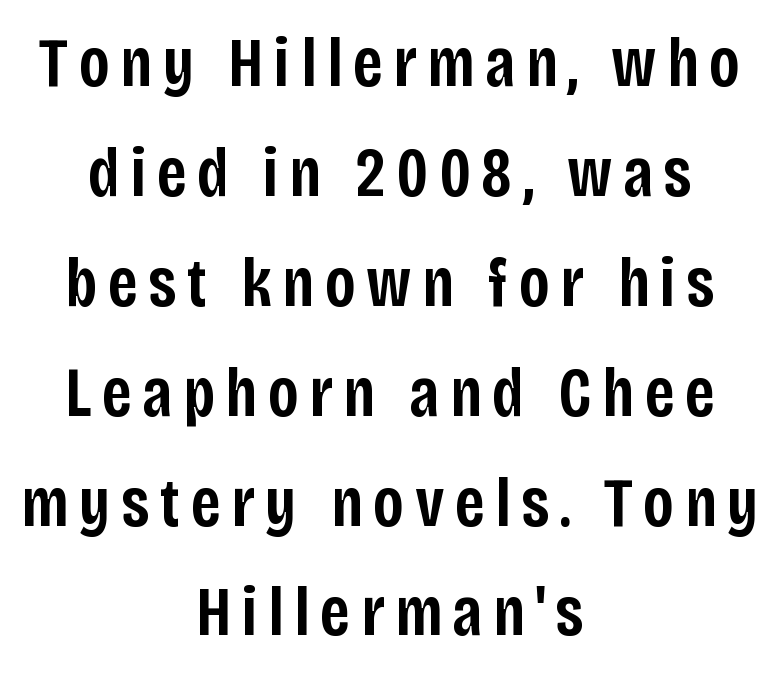
Q: Is the text bold? A: Semi-bold.
Q: Is the text italic (slanted)? A: No, it is upright.
Q: Is the typeface a serif or a sans-serif typeface? A: Sans-serif.
Q: Is the text underlined? A: No.
Q: How is the paragraph aligned? A: Centered.
Q: Is the spacing between lines tight, normal or loose? A: Normal.
Q: Width (condensed, normal, or wide)? A: Condensed.
Q: Stroke contrast? A: Low.
Q: x-height? A: Large.
Q: Monospaced? A: No.
